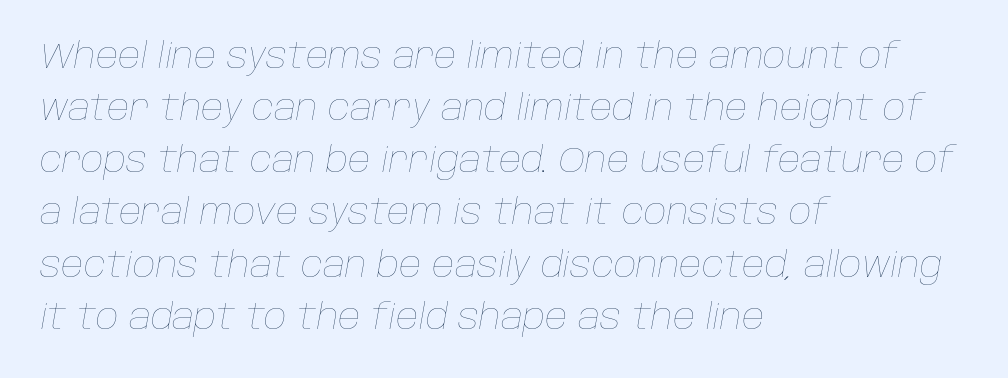
The image shows 35 px thin type, italic (leaning right); set left-aligned, normal line spacing (1.49x), normal letter spacing, not underlined; low stroke contrast and a large x-height.
